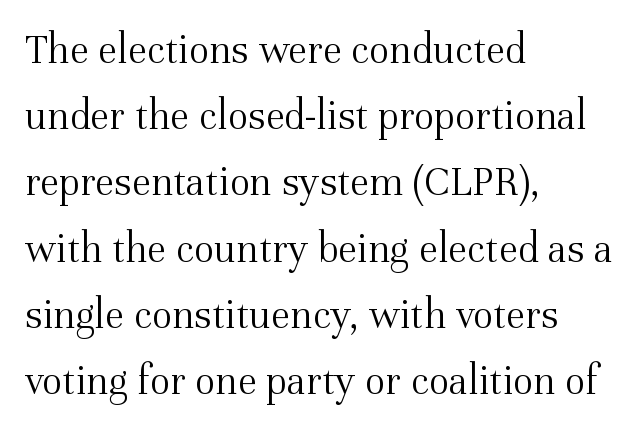
Q: Is the text bold? A: No.
Q: Is the text italic (slanted)? A: No, it is upright.
Q: Is the typeface a serif or a sans-serif typeface? A: Serif.
Q: Is the text underlined? A: No.
Q: How is the paragraph aligned? A: Left-aligned.
Q: Is the spacing between letters normal or unusually wide? A: Normal.
Q: Is the spacing between lines tight, normal or loose? A: Normal.
Q: Width (condensed, normal, or wide)? A: Normal.
Q: Stroke contrast? A: Medium.
Q: x-height? A: Medium.
Q: Monospaced? A: No.
